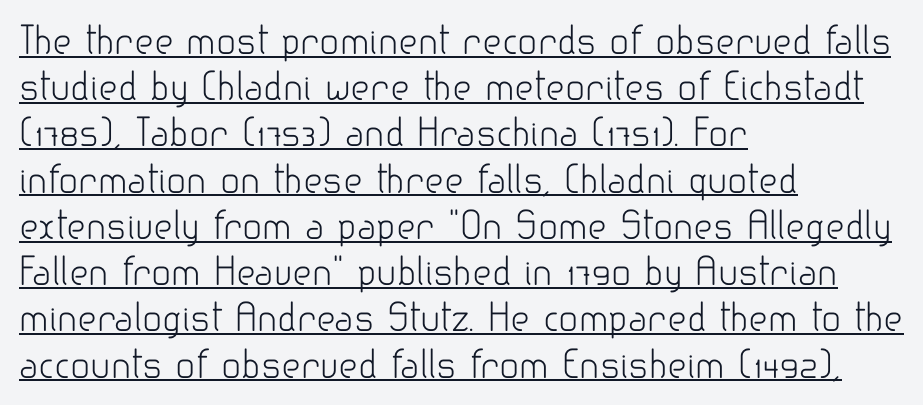
Horizontal bands of white between lines are of average thickness. This is the regular roman posture of the typeface. Looks like someone drew a line under every word here. The rendering anchors every line to the left-hand side. The line texture is even and compact thanks to regular tracking.
